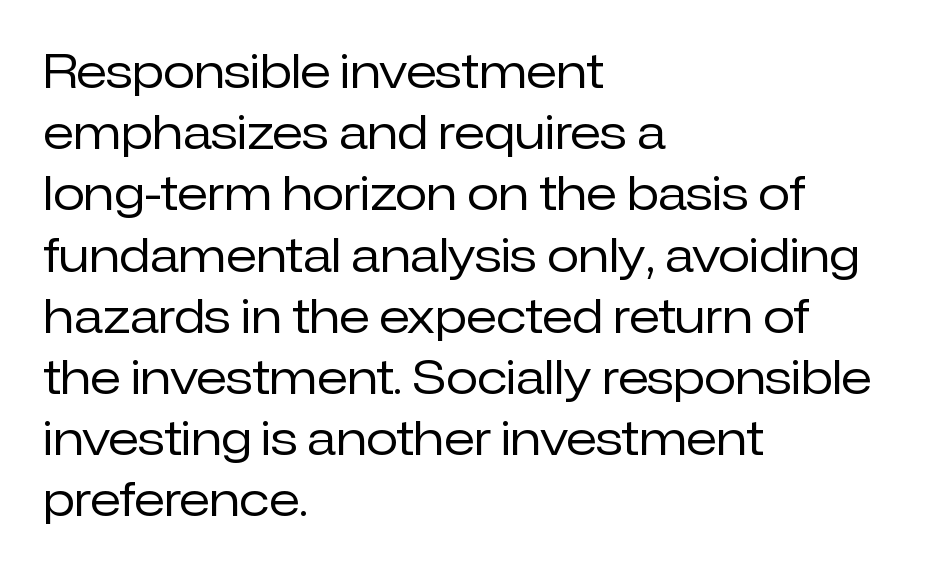
Q: Is the text bold? A: No.
Q: Is the text italic (slanted)? A: No, it is upright.
Q: Is the typeface a serif or a sans-serif typeface? A: Sans-serif.
Q: Is the text underlined? A: No.
Q: How is the paragraph aligned? A: Left-aligned.
Q: Is the spacing between letters normal or unusually wide? A: Normal.
Q: Is the spacing between lines tight, normal or loose? A: Normal.
Q: Width (condensed, normal, or wide)? A: Normal.
Q: Stroke contrast? A: Low.
Q: x-height? A: Medium.
Q: Monospaced? A: No.
